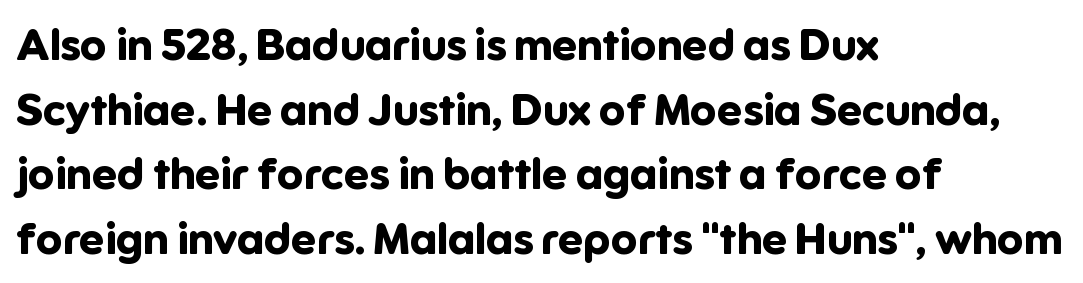
{"serif": "no", "italic": "no", "bold": "yes", "weight": "bold", "width": "normal", "stroke_contrast": "low", "x_height": "medium", "monospaced": "no", "underline": "no", "align": "left", "line_spacing": "normal", "line_spacing_ratio": 1.47, "letter_spacing": "normal", "letter_spacing_em": 0.0, "glyph_px": 44}
